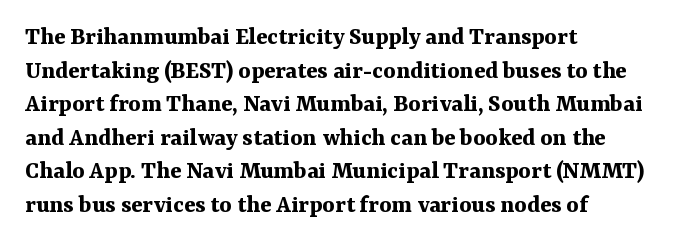
The image shows 26 px bold type, upright; set left-aligned, normal line spacing (1.29x), normal letter spacing, not underlined.
